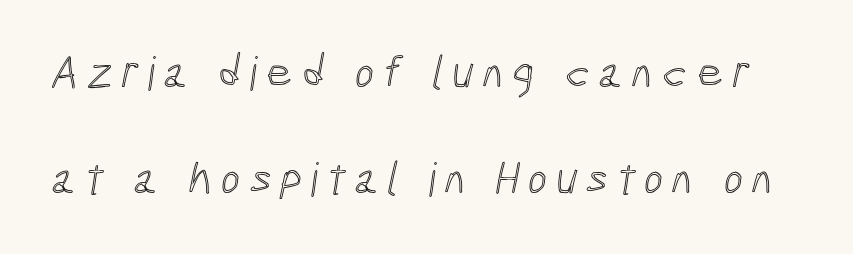
Q: Is the text underlined? A: No.
Q: Is the spacing between lines tight, normal or loose? A: Loose.
Q: Width (condensed, normal, or wide)? A: Condensed.
Q: x-height? A: Medium.
Q: Monospaced? A: No.
